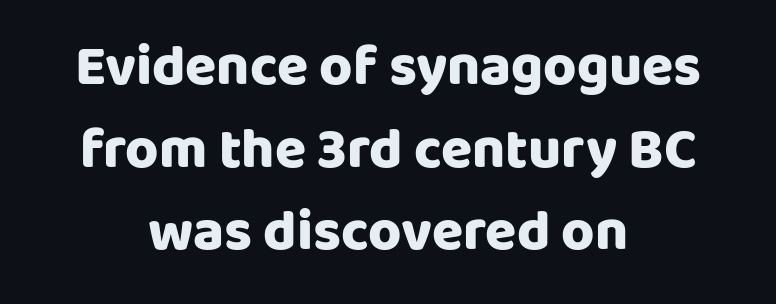
Q: Is the text bold? A: Yes.
Q: Is the text italic (slanted)? A: No, it is upright.
Q: Is the typeface a serif or a sans-serif typeface? A: Sans-serif.
Q: Is the text underlined? A: No.
Q: How is the paragraph aligned? A: Centered.
Q: Is the spacing between letters normal or unusually wide? A: Normal.
Q: Is the spacing between lines tight, normal or loose? A: Normal.
Q: Width (condensed, normal, or wide)? A: Normal.
Q: Stroke contrast? A: Low.
Q: x-height? A: Large.
Q: Monospaced? A: No.
